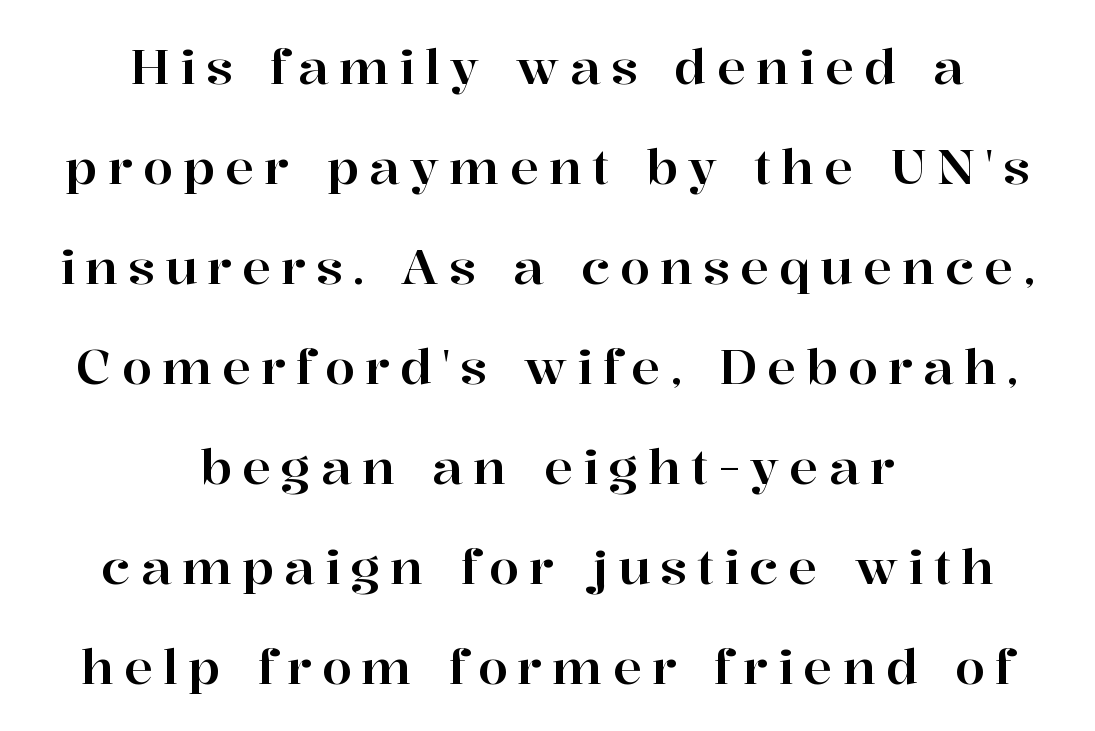
Q: Is the text italic (slanted)? A: No, it is upright.
Q: Is the typeface a serif or a sans-serif typeface? A: Serif.
Q: Is the text underlined? A: No.
Q: How is the paragraph aligned? A: Centered.
Q: Is the spacing between letters normal or unusually wide? A: Unusually wide.
Q: Is the spacing between lines tight, normal or loose? A: Loose.
Q: Width (condensed, normal, or wide)? A: Normal.
Q: Stroke contrast? A: High.
Q: x-height? A: Medium.
Q: Monospaced? A: No.
